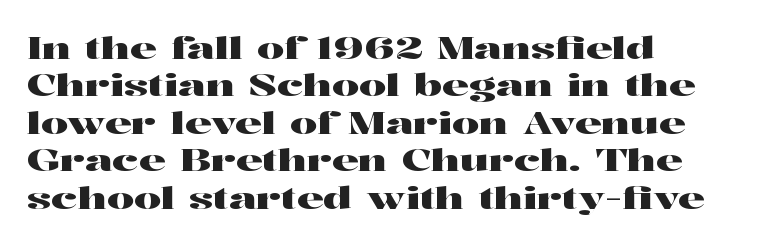
The image shows 30 px wide serif type, upright; set left-aligned, normal line spacing (1.25x), normal letter spacing, not underlined; high stroke contrast and a medium x-height.
